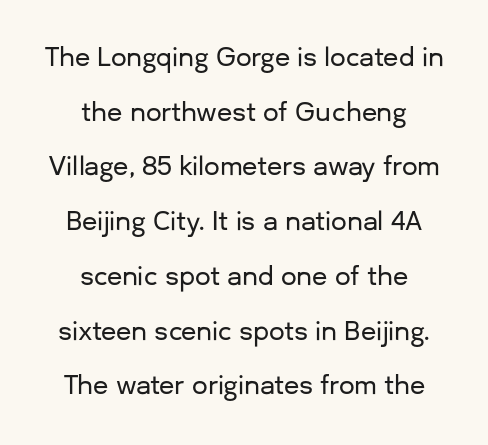
Only glyphs here, with clear space below each row. Posture: upright roman. Compared with typical body copy, the letter spacing here is the same. Loosely led — the rows are spread out.
